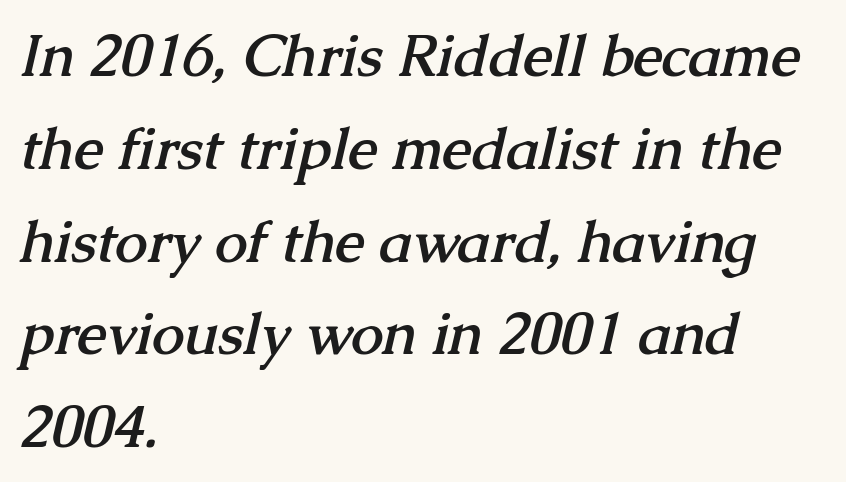
The rendering uses a moderate line-height, typical for paragraphs. Typographic density is high because the face is bold. You can tell from the footed stems that serif type was used. Each letter keeps its own natural width here, so spacing adapts to shape.
